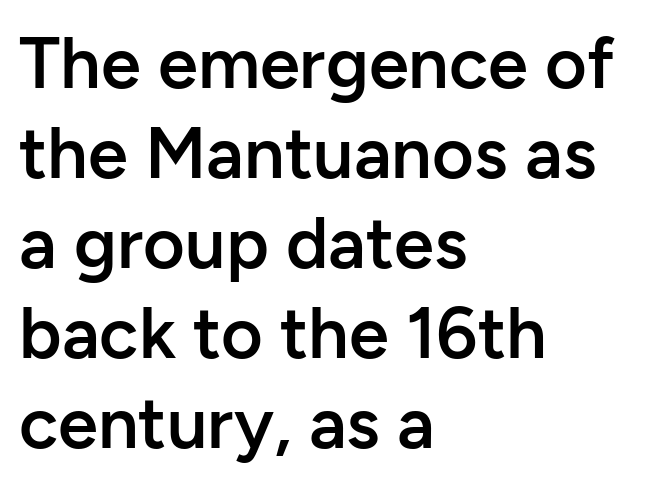
{"serif": "no", "italic": "no", "bold": "semi", "weight": "semibold", "width": "normal", "stroke_contrast": "low", "x_height": "medium", "monospaced": "no", "underline": "no", "align": "left", "line_spacing": "normal", "line_spacing_ratio": 1.25, "letter_spacing": "normal", "letter_spacing_em": 0.0, "glyph_px": 72}
